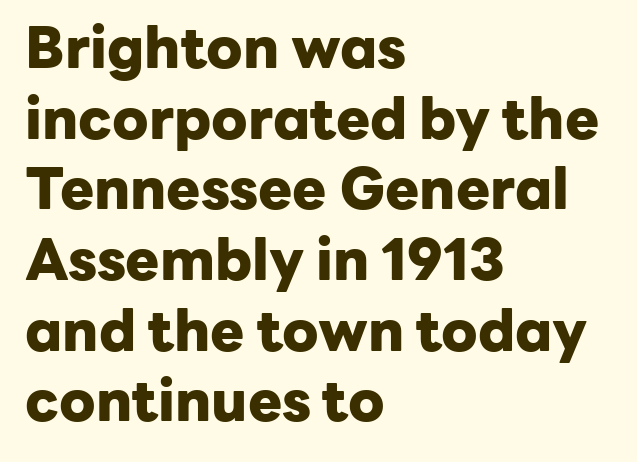
Heft: maximum for text — a bold. Every row of glyphs begins at an identical x-position on the left. This rendering features lettering with no underline. Do the letters lean? They stand straight.
